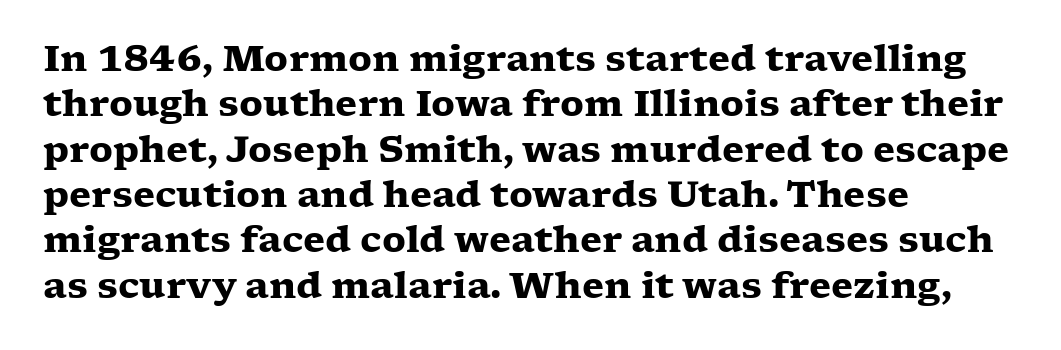
Just letters on the line, the space beneath them empty. Reading down the column, the eye jumps a familiar distance to each next line. Letterform terminals end in serifs throughout the passage. The typesetting leans heavy: a genuine bold.
